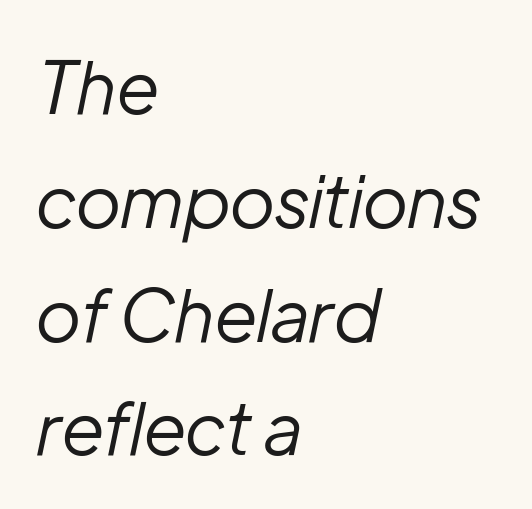
Think standard paragraph weight, or any step lighter than that. The lettering tilts uniformly, giving the passage an italic look. This rendering leaves character spacing at its baseline value. Line beginnings align vertically; line endings do not.
